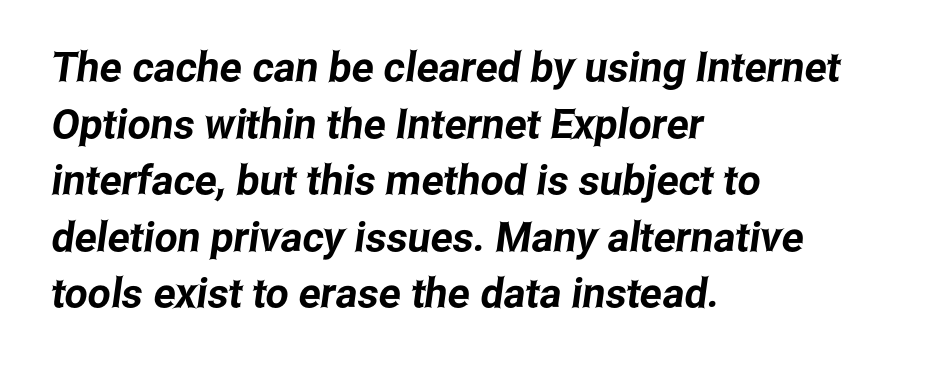
The typeface chosen for these lines omits serifs. Unmarked baselines from the first word to the last. Do the characters align in a grid? No, the font is proportional. Honestly, the letter spacing is just normal — you wouldn't notice it. Leading: standard. Horizontal alignment here is leftward, the default for most running prose.
